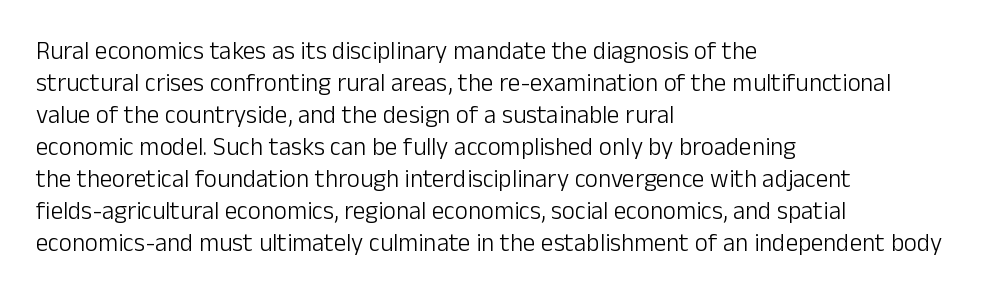
{"italic": "no", "bold": "no", "underline": "no", "align": "left", "line_spacing": "normal", "line_spacing_ratio": 1.28, "letter_spacing": "normal", "letter_spacing_em": 0.0, "glyph_px": 25}
